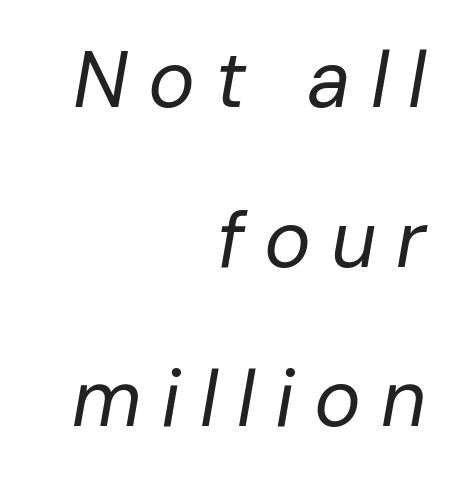
{"italic": "yes", "lean": "right", "slant_degrees": 10, "bold": "no", "weight": "regular", "width": "normal", "stroke_contrast": "low", "x_height": "medium", "monospaced": "no", "underline": "no", "align": "right", "line_spacing": "loose", "line_spacing_ratio": 2.02, "letter_spacing": "wide", "letter_spacing_em": 0.25, "glyph_px": 79}
